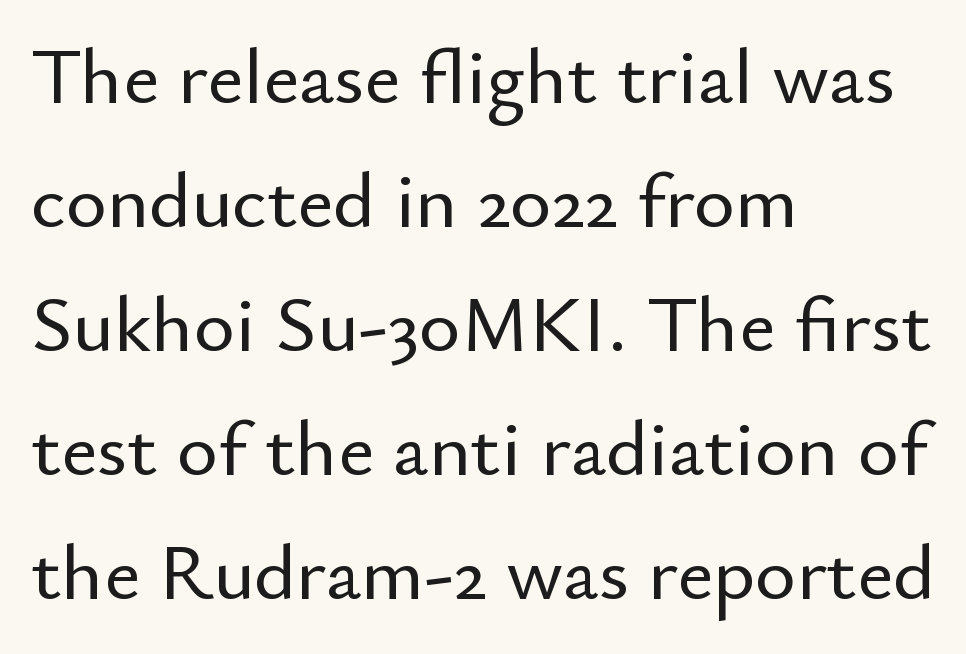
{"serif": "no", "italic": "no", "width": "normal", "stroke_contrast": "low", "x_height": "small", "monospaced": "no", "underline": "no", "align": "left", "line_spacing": "normal", "line_spacing_ratio": 1.57, "letter_spacing": "normal", "letter_spacing_em": 0.0, "glyph_px": 79}
